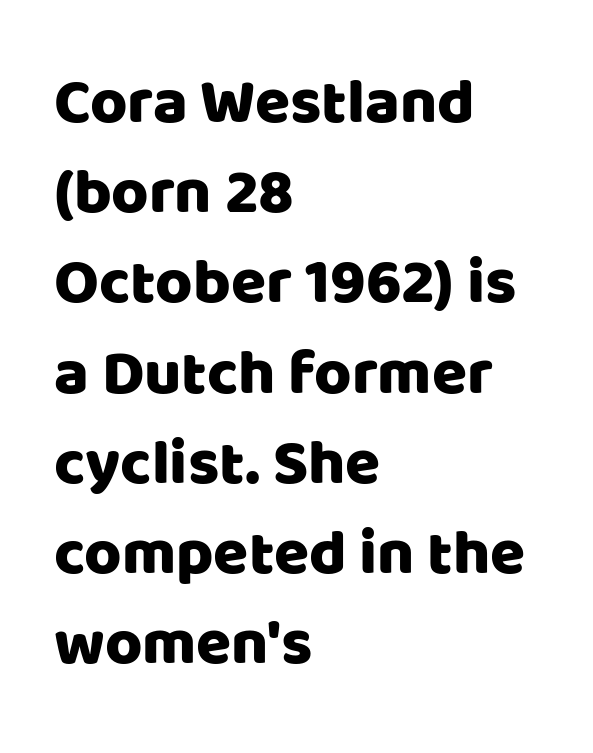
The image shows 64 px sans-serif type, upright; set left-aligned, normal line spacing (1.41x), normal letter spacing, not underlined; low stroke contrast and a large x-height.
